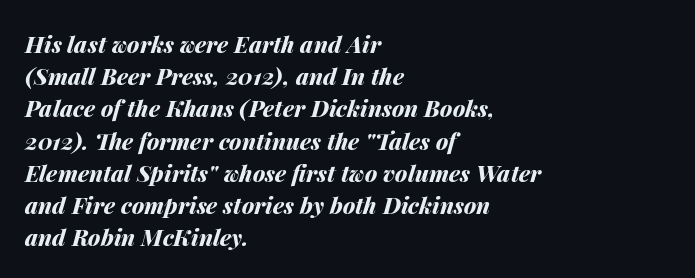
Q: Is the text bold? A: Yes.
Q: Is the text italic (slanted)? A: Yes, it leans right by about 14 degrees.
Q: Is the text underlined? A: No.
Q: How is the paragraph aligned? A: Left-aligned.
Q: Is the spacing between letters normal or unusually wide? A: Normal.
Q: Is the spacing between lines tight, normal or loose? A: Normal.
